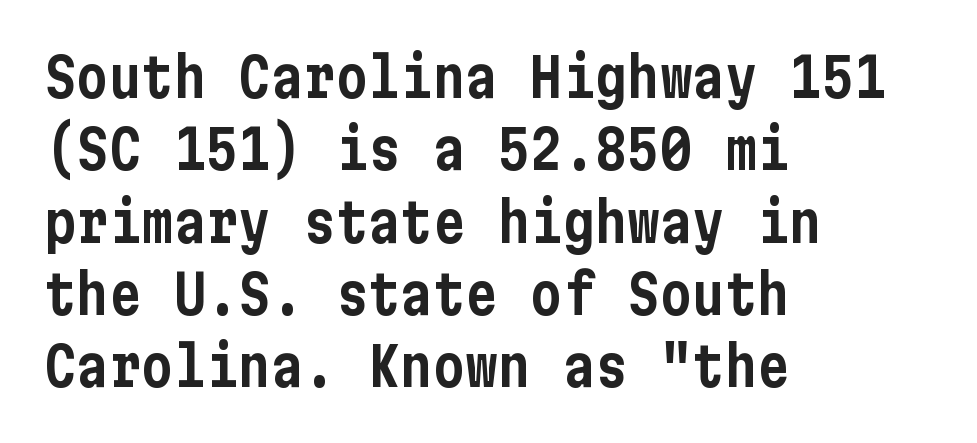
Q: Is the text italic (slanted)? A: No, it is upright.
Q: Is the typeface a serif or a sans-serif typeface? A: Sans-serif.
Q: Is the text underlined? A: No.
Q: How is the paragraph aligned? A: Left-aligned.
Q: Is the spacing between letters normal or unusually wide? A: Normal.
Q: Is the spacing between lines tight, normal or loose? A: Normal.
Q: Width (condensed, normal, or wide)? A: Condensed.
Q: Stroke contrast? A: Low.
Q: x-height? A: Medium.
